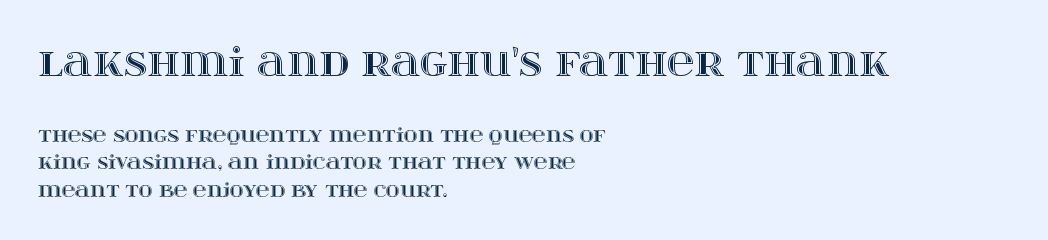
{"italic": "no", "width": "wide", "x_height": "large", "monospaced": "no", "underline": "no", "align": "left", "line_spacing": "normal", "line_spacing_ratio": 1.44, "letter_spacing": "normal", "letter_spacing_em": 0.0, "larger_block": "first", "size_ratio": 2.0, "glyph_px": 38}
